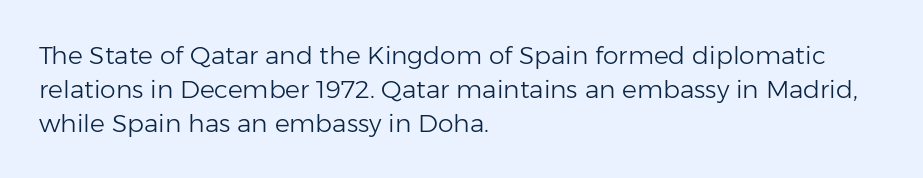
The image shows 25 px text type, upright; set left-aligned, normal line spacing (1.36x), normal letter spacing, not underlined.
